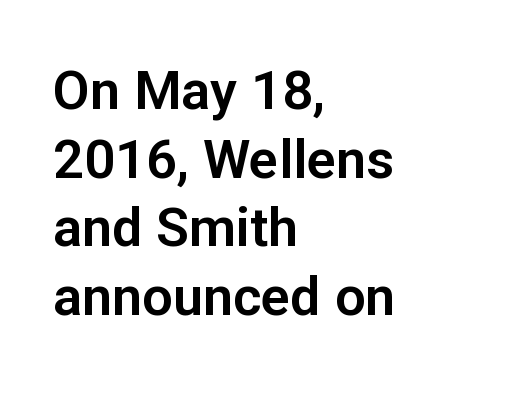
{"serif": "no", "italic": "no", "width": "normal", "stroke_contrast": "low", "x_height": "medium", "monospaced": "no", "underline": "no", "align": "left", "line_spacing": "normal", "line_spacing_ratio": 1.27, "letter_spacing": "normal", "letter_spacing_em": 0.0, "glyph_px": 54}
